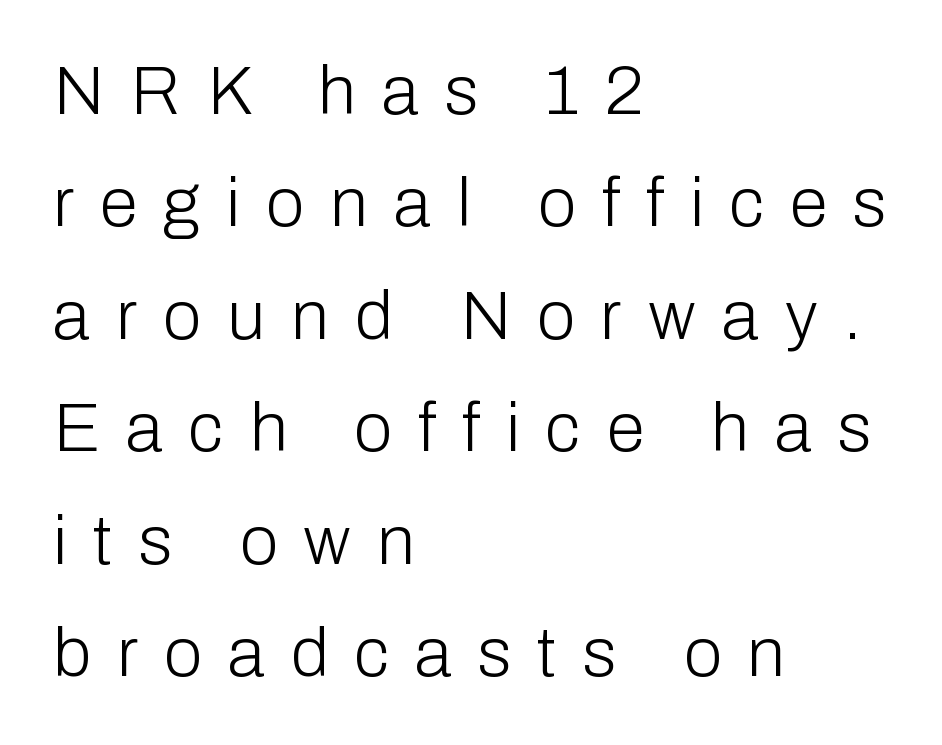
Q: Is the text bold? A: No.
Q: Is the text italic (slanted)? A: No, it is upright.
Q: Is the typeface a serif or a sans-serif typeface? A: Sans-serif.
Q: Is the text underlined? A: No.
Q: How is the paragraph aligned? A: Left-aligned.
Q: Is the spacing between letters normal or unusually wide? A: Unusually wide.
Q: Is the spacing between lines tight, normal or loose? A: Normal.
Q: Width (condensed, normal, or wide)? A: Normal.
Q: Stroke contrast? A: Low.
Q: x-height? A: Medium.
Q: Monospaced? A: No.
